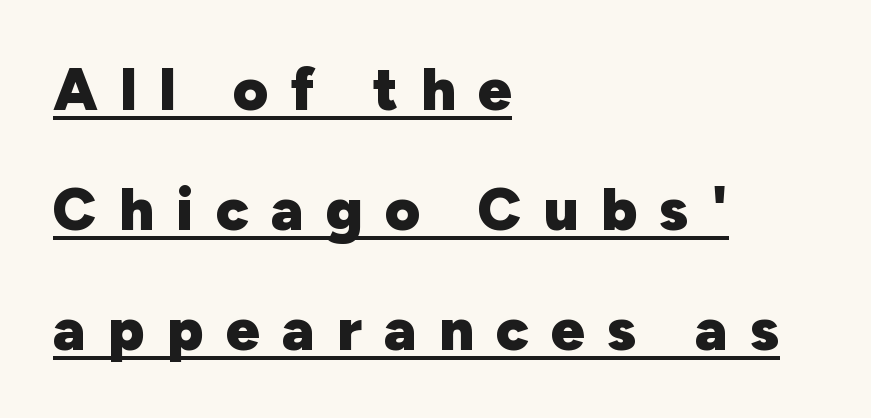
{"serif": "no", "italic": "no", "bold": "yes", "weight": "heavy", "width": "normal", "stroke_contrast": "low", "x_height": "medium", "monospaced": "no", "underline": "yes", "align": "left", "line_spacing": "loose", "line_spacing_ratio": 2.0, "letter_spacing": "wide", "letter_spacing_em": 0.37, "glyph_px": 60}
